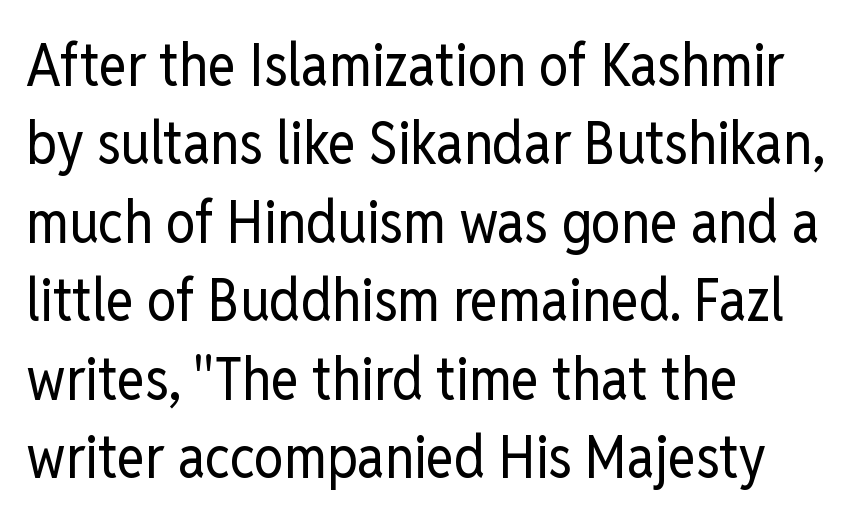
The passage shown is typed in a proportional face where columns would drift. These lines keep a tight, regular rhythm from letter to letter. The passage shown is typeset with a sans-serif family. Compared with typical paragraphs, the rows here are spaced about the same.
